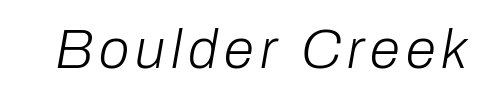
The image shows 55 px light type, italic (leaning right); set not underlined; low stroke contrast and a medium x-height.
